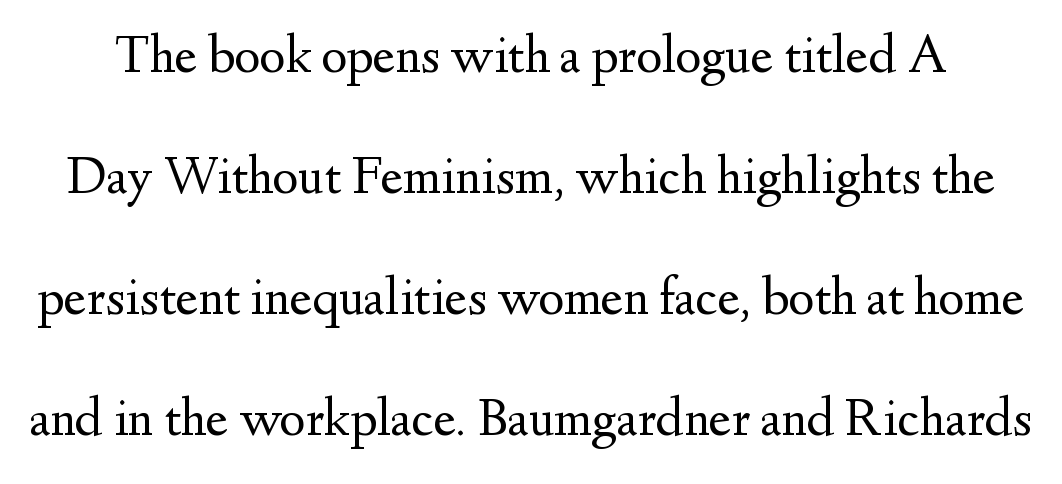
Q: Is the text bold? A: No.
Q: Is the text italic (slanted)? A: No, it is upright.
Q: Is the typeface a serif or a sans-serif typeface? A: Serif.
Q: Is the text underlined? A: No.
Q: Is the spacing between letters normal or unusually wide? A: Normal.
Q: Is the spacing between lines tight, normal or loose? A: Loose.
Q: Width (condensed, normal, or wide)? A: Normal.
Q: Stroke contrast? A: Medium.
Q: x-height? A: Small.
Q: Monospaced? A: No.
